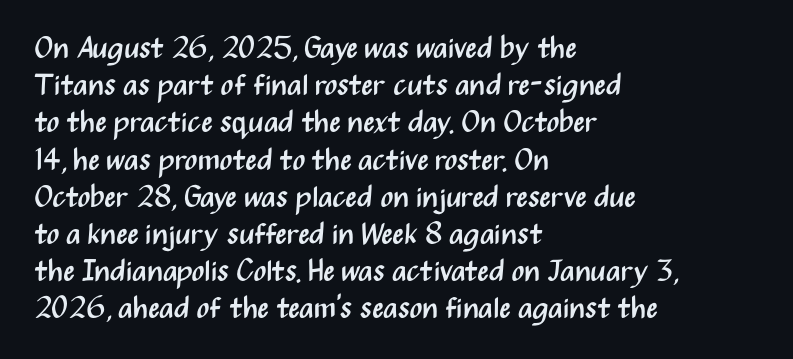
The image shows 30 px regular-weight, condensed sans-serif type, upright; set left-aligned, line spacing 1.24x, normal letter spacing, not underlined; medium stroke contrast and a medium x-height.
